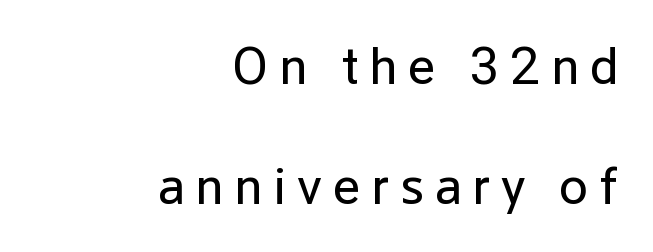
{"serif": "no", "italic": "no", "bold": "no", "weight": "regular", "width": "normal", "stroke_contrast": "low", "x_height": "medium", "monospaced": "no", "underline": "no", "align": "right", "line_spacing": "loose", "line_spacing_ratio": 2.27, "letter_spacing": "wide", "letter_spacing_em": 0.2, "glyph_px": 53}
